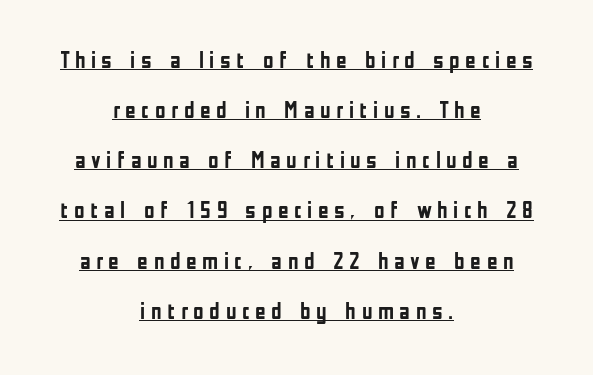
Q: Is the text bold? A: Yes.
Q: Is the text italic (slanted)? A: No, it is upright.
Q: Is the text underlined? A: Yes.
Q: How is the paragraph aligned? A: Centered.
Q: Is the spacing between letters normal or unusually wide? A: Unusually wide.
Q: Is the spacing between lines tight, normal or loose? A: Loose.
